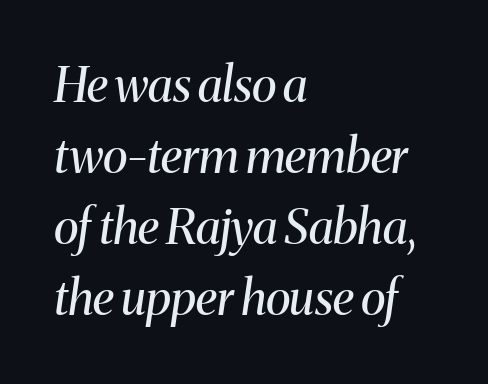
This is serif lettering, the kind often seen in printed books. Leftover space on each line is placed entirely after the last word. A light-to-regular cut is what we see here. Do the characters align in a grid? No, the font is proportional. The line-height multiplier appears to be the usual default.
